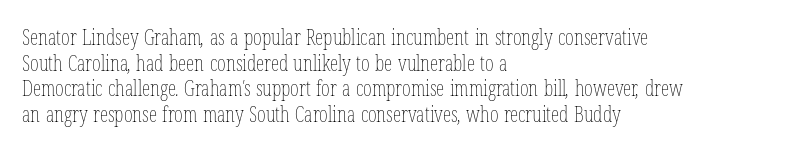
The image shows 21 px text type; set left-aligned, line spacing 1.22x, normal letter spacing, not underlined.
